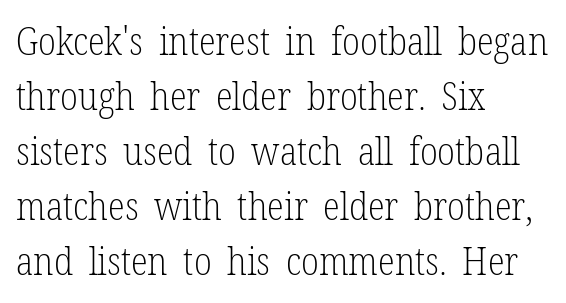
Q: Is the text bold? A: No.
Q: Is the text italic (slanted)? A: No, it is upright.
Q: Is the typeface a serif or a sans-serif typeface? A: Serif.
Q: Is the text underlined? A: No.
Q: How is the paragraph aligned? A: Left-aligned.
Q: Is the spacing between letters normal or unusually wide? A: Normal.
Q: Is the spacing between lines tight, normal or loose? A: Normal.
Q: Width (condensed, normal, or wide)? A: Condensed.
Q: Stroke contrast? A: Low.
Q: x-height? A: Medium.
Q: Monospaced? A: No.
